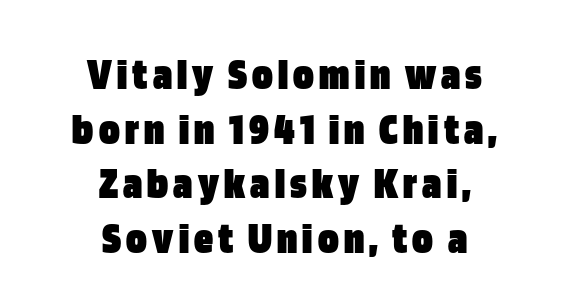
{"serif": "no", "italic": "no", "bold": "yes", "weight": "heavy", "width": "condensed", "stroke_contrast": "low", "x_height": "large", "monospaced": "no", "underline": "no", "align": "center", "line_spacing_ratio": 1.16, "glyph_px": 47}
